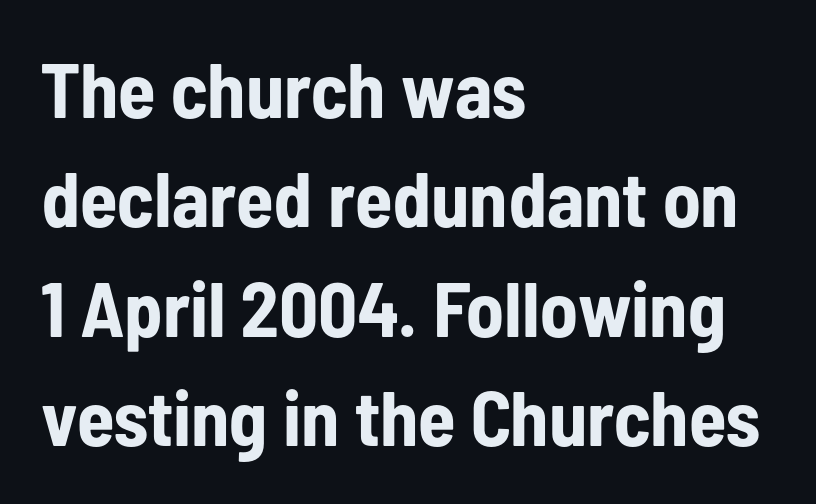
Character widths vary here, with narrow letters taking less room than wide ones. This sample uses an upright cut, with every glyph sitting square on the baseline. Look at the tracking — it's just the regular setting, nothing added. Emphasis by weight is at full strength: bold.
